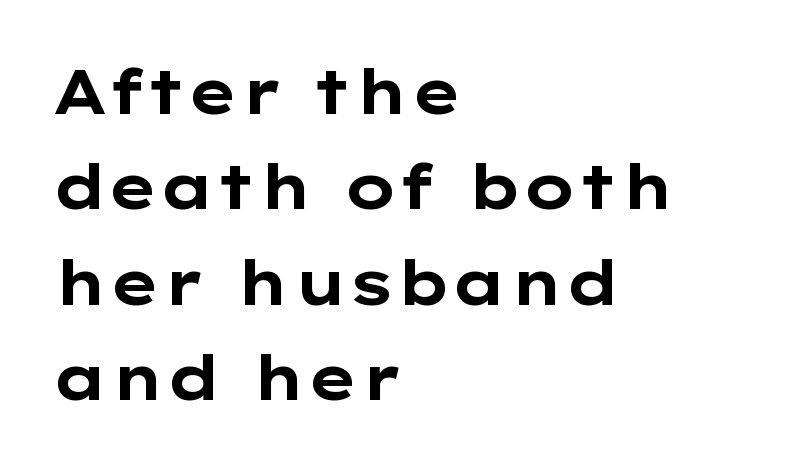
The image shows 62 px bold, wide sans-serif type, upright; set left-aligned, normal line spacing (1.54x), normal letter spacing, not underlined; low stroke contrast and a medium x-height.
